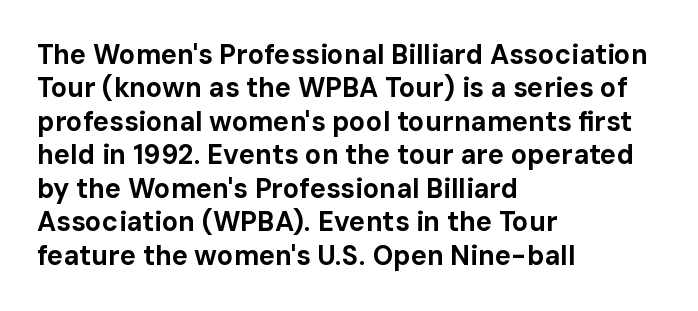
Q: Is the text bold? A: Yes.
Q: Is the text italic (slanted)? A: No, it is upright.
Q: Is the text underlined? A: No.
Q: How is the paragraph aligned? A: Left-aligned.
Q: Is the spacing between letters normal or unusually wide? A: Normal.
